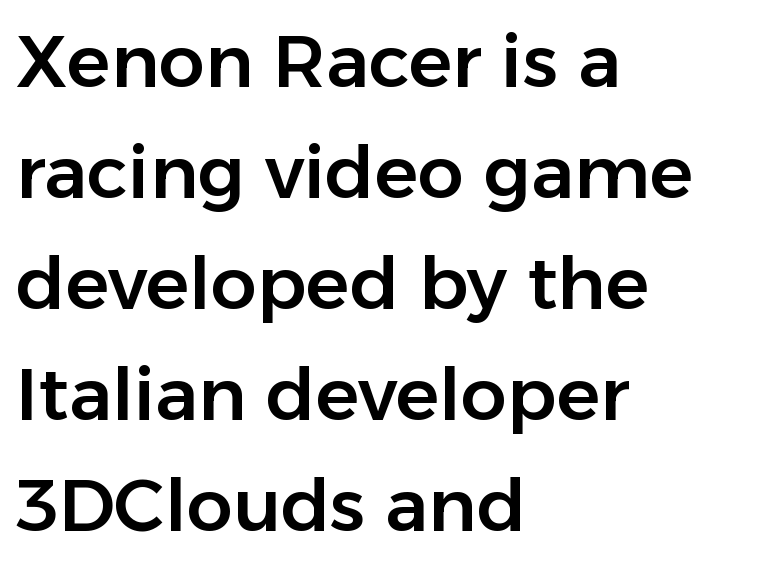
The image shows 73 px sans-serif type, upright; set left-aligned, normal line spacing (1.52x), normal letter spacing, not underlined; low stroke contrast and a medium x-height.
